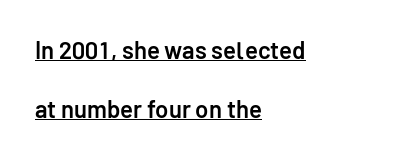
The image shows 24 px text type, upright; set left-aligned, loose line spacing (2.46x), normal letter spacing, underlined.
